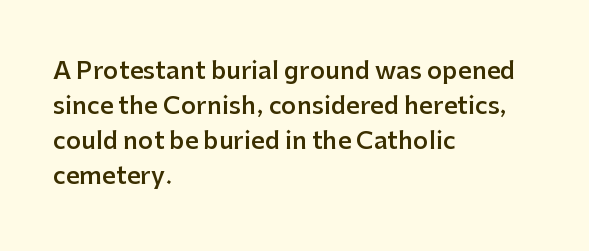
{"italic": "no", "bold": "semi", "underline": "no", "align": "left", "line_spacing": "normal", "line_spacing_ratio": 1.46, "letter_spacing": "normal", "letter_spacing_em": 0.0, "glyph_px": 24}
